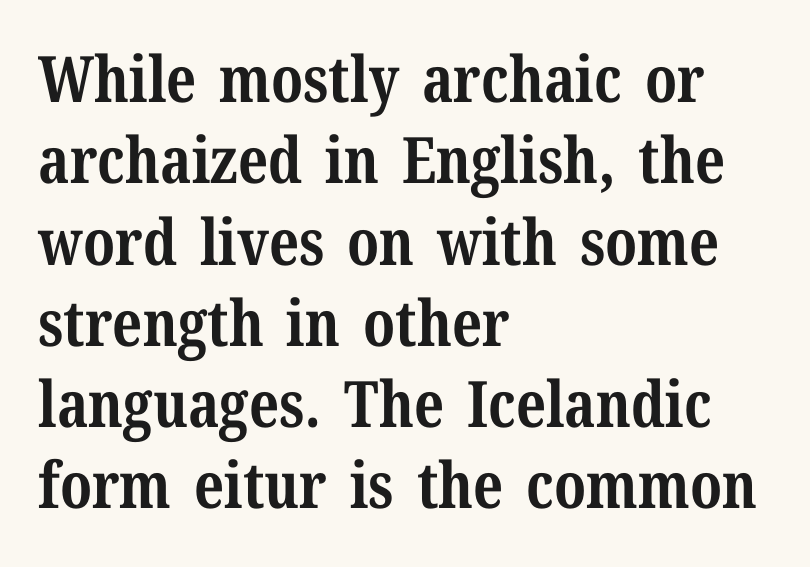
{"serif": "yes", "italic": "no", "bold": "yes", "weight": "bold", "width": "normal", "stroke_contrast": "medium", "x_height": "medium", "monospaced": "no", "underline": "no", "align": "left", "line_spacing": "normal", "line_spacing_ratio": 1.27, "letter_spacing": "normal", "letter_spacing_em": 0.0, "glyph_px": 64}
